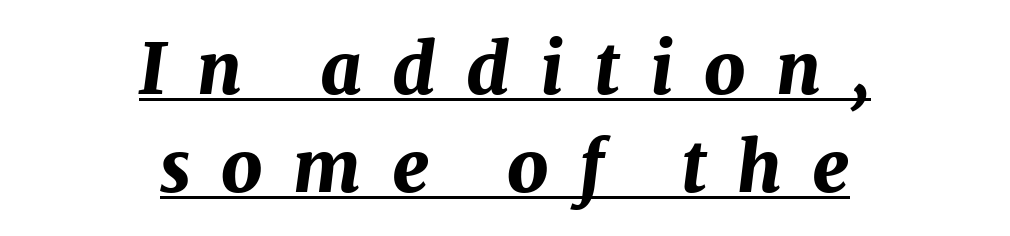
{"italic": "yes", "lean": "right", "slant_degrees": 7, "bold": "yes", "weight": "bold", "width": "normal", "stroke_contrast": "medium", "x_height": "medium", "monospaced": "no", "underline": "yes", "align": "center", "line_spacing": "normal", "line_spacing_ratio": 1.38, "letter_spacing": "wide", "letter_spacing_em": 0.43, "glyph_px": 71}
